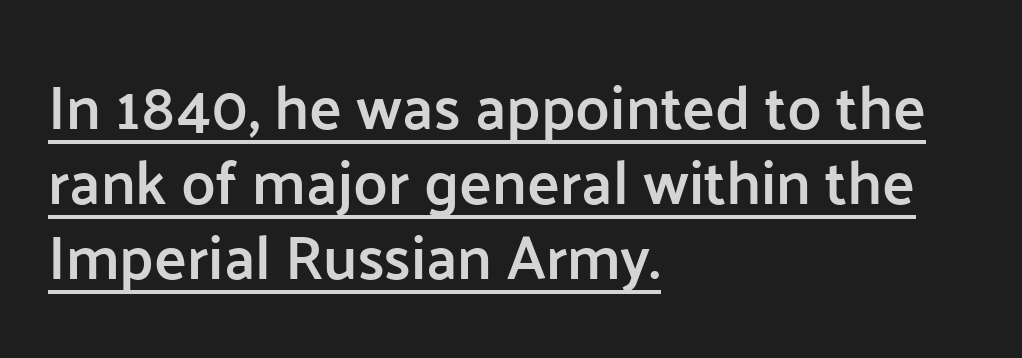
The image shows 61 px semibold sans-serif type, upright; set left-aligned, line spacing 1.23x, normal letter spacing, underlined; low stroke contrast and a medium x-height.
